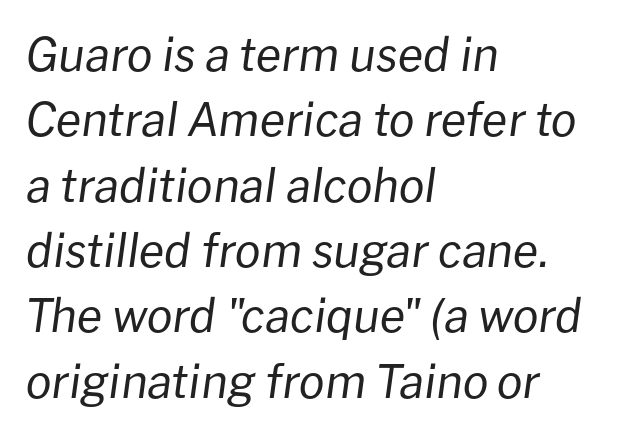
The image shows 46 px regular-weight type, italic (leaning right); set left-aligned, normal line spacing (1.42x), normal letter spacing, not underlined; low stroke contrast and a medium x-height.
